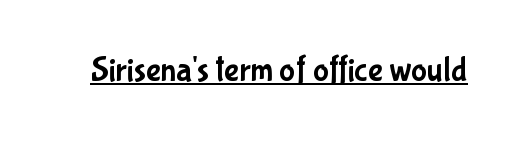
{"serif": "no", "italic": "no", "width": "condensed", "stroke_contrast": "low", "x_height": "medium", "monospaced": "no", "underline": "yes", "letter_spacing": "normal", "letter_spacing_em": 0.0, "glyph_px": 34}
